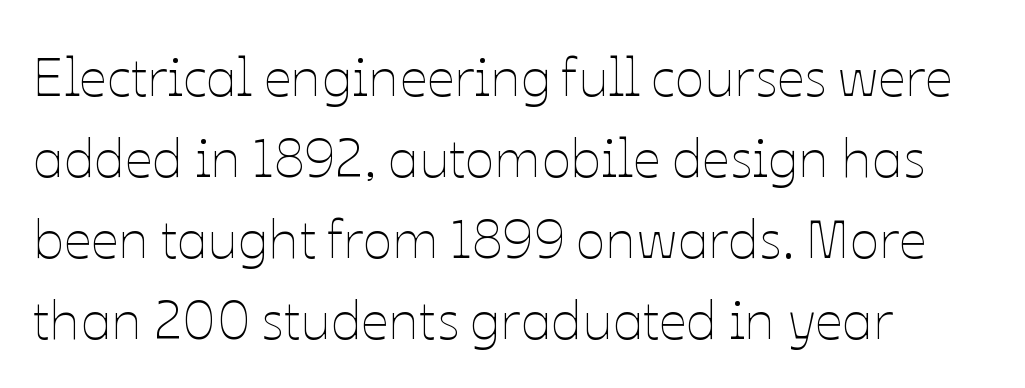
These lines were composed using upright roman letters. No extra tracking has been applied to these lines. Spacing verdict: proportional, widths tailored to each character. Heaviness? Minimal to ordinary, like unemphasized prose.
